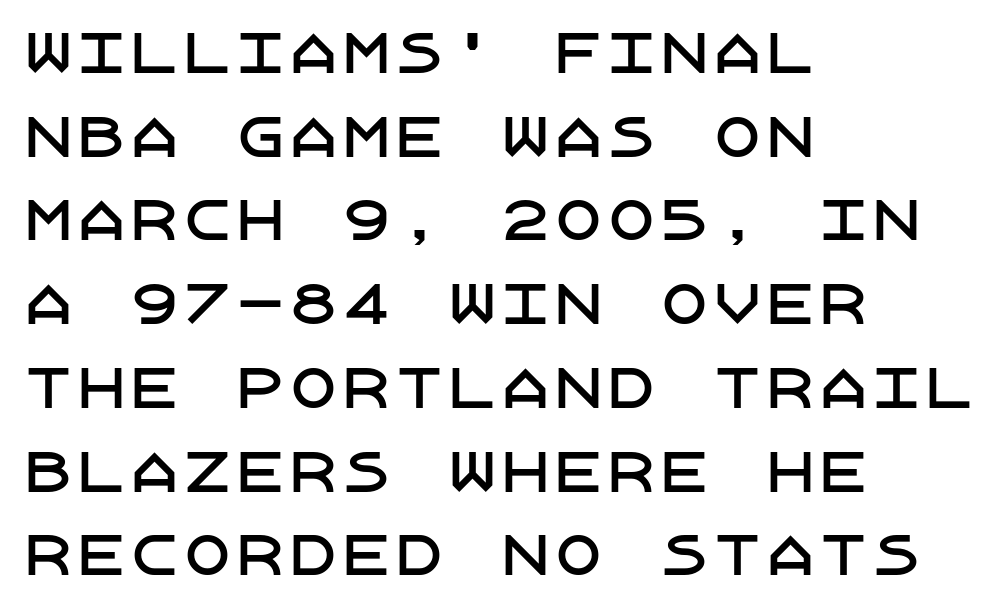
The image shows 53 px sans-serif type, upright; set left-aligned, normal line spacing (1.58x), normal letter spacing, not underlined; low stroke contrast and a large x-height.
